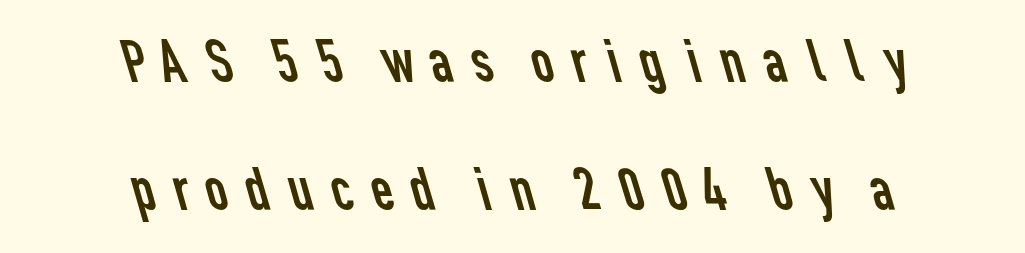
The image shows 62 px regular-weight sans-serif type; set centered, loose line spacing (2.06x), unusually wide letter spacing (+0.2 em), not underlined; low stroke contrast and a medium x-height.
